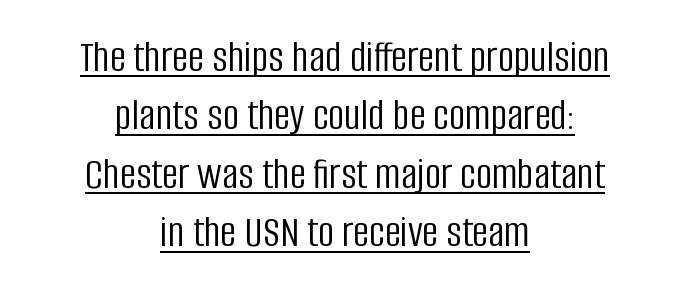
{"serif": "no", "italic": "no", "bold": "no", "weight": "light", "width": "condensed", "stroke_contrast": "low", "x_height": "large", "monospaced": "no", "underline": "yes", "align": "center", "line_spacing": "normal", "line_spacing_ratio": 1.3, "letter_spacing": "normal", "letter_spacing_em": 0.0, "glyph_px": 45}
